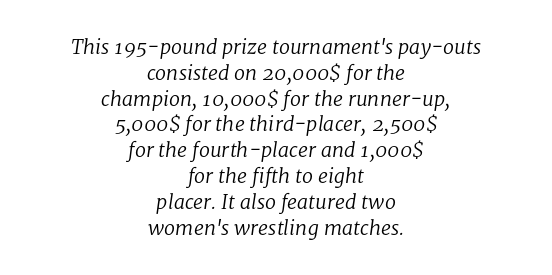
Q: Is the text bold? A: No.
Q: Is the text italic (slanted)? A: Yes, it leans right by about 8 degrees.
Q: Is the text underlined? A: No.
Q: How is the paragraph aligned? A: Centered.
Q: Is the spacing between letters normal or unusually wide? A: Normal.
Q: Is the spacing between lines tight, normal or loose? A: Normal.
